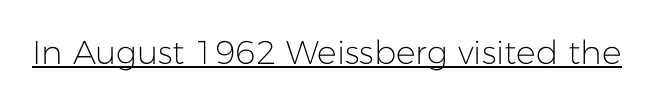
Unlike italic type, these characters show no tilt at all. Do the characters align in a grid? No, the font is proportional. Ink coverage per letter is moderate at most. Nothing sits at the stroke ends, so this counts as sans-serif. Quick note: underline on. These lines keep a tight, regular rhythm from letter to letter.
